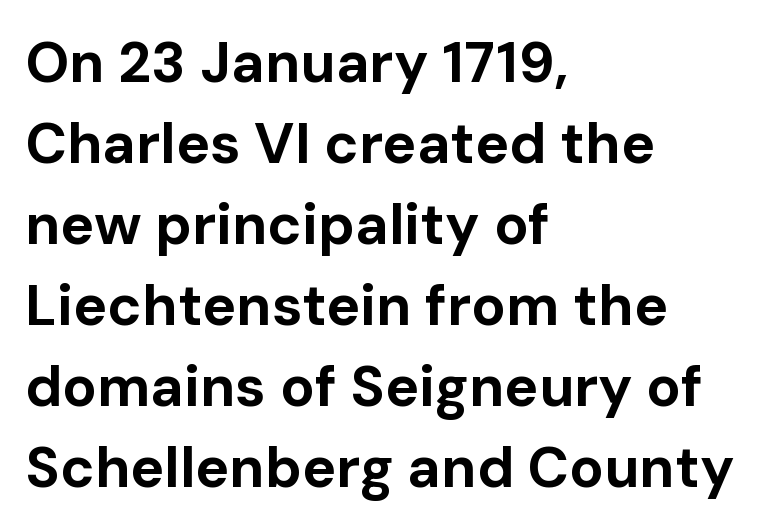
Q: Is the text bold? A: Yes.
Q: Is the text italic (slanted)? A: No, it is upright.
Q: Is the typeface a serif or a sans-serif typeface? A: Sans-serif.
Q: Is the text underlined? A: No.
Q: How is the paragraph aligned? A: Left-aligned.
Q: Is the spacing between letters normal or unusually wide? A: Normal.
Q: Is the spacing between lines tight, normal or loose? A: Normal.
Q: Width (condensed, normal, or wide)? A: Normal.
Q: Stroke contrast? A: Low.
Q: x-height? A: Medium.
Q: Monospaced? A: No.
